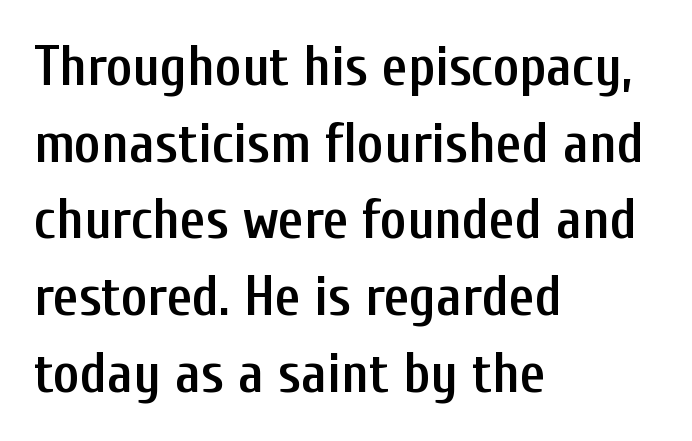
The image shows 56 px semibold, condensed sans-serif type, upright; set left-aligned, normal line spacing (1.37x), normal letter spacing, not underlined; low stroke contrast and a medium x-height.
